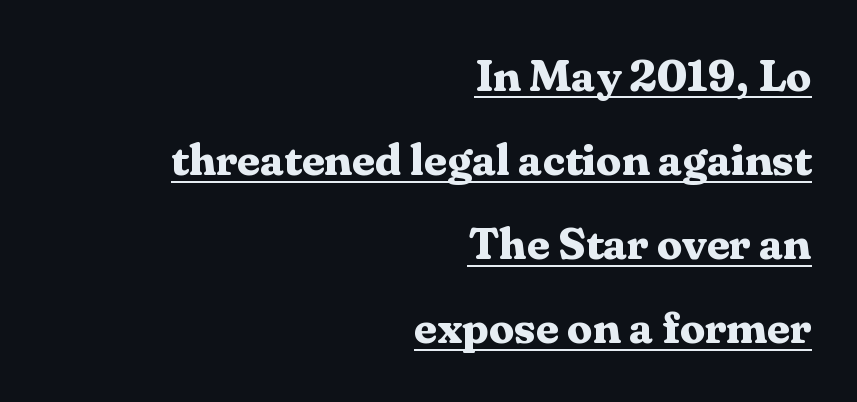
Q: Is the text bold? A: Yes.
Q: Is the text italic (slanted)? A: No, it is upright.
Q: Is the typeface a serif or a sans-serif typeface? A: Serif.
Q: Is the text underlined? A: Yes.
Q: How is the paragraph aligned? A: Right-aligned.
Q: Is the spacing between letters normal or unusually wide? A: Normal.
Q: Width (condensed, normal, or wide)? A: Normal.
Q: Stroke contrast? A: Medium.
Q: x-height? A: Medium.
Q: Monospaced? A: No.
